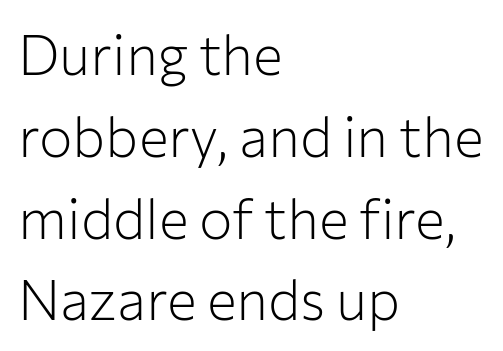
The image shows 56 px light sans-serif type, upright; set left-aligned, normal line spacing (1.46x), normal letter spacing, not underlined; low stroke contrast and a medium x-height.
